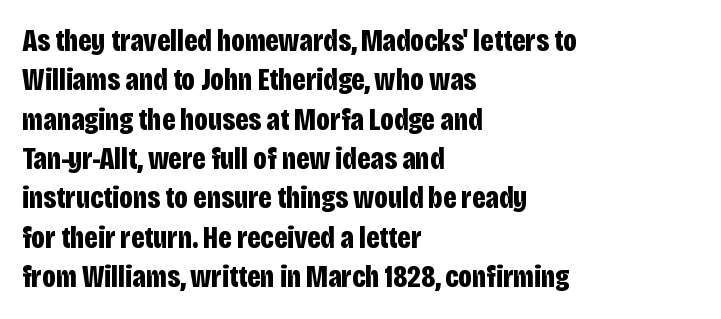
Q: Is the text bold? A: Yes.
Q: Is the text italic (slanted)? A: No, it is upright.
Q: Is the typeface a serif or a sans-serif typeface? A: Sans-serif.
Q: Is the text underlined? A: No.
Q: How is the paragraph aligned? A: Left-aligned.
Q: Is the spacing between letters normal or unusually wide? A: Normal.
Q: Is the spacing between lines tight, normal or loose? A: Normal.
Q: Width (condensed, normal, or wide)? A: Condensed.
Q: Stroke contrast? A: Low.
Q: x-height? A: Large.
Q: Monospaced? A: No.
